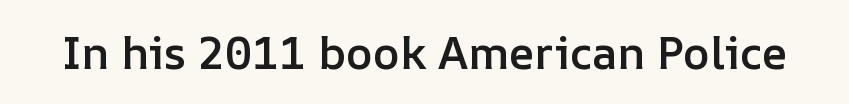
The image shows 45 px semibold type, upright; set normal letter spacing, not underlined; low stroke contrast and a medium x-height.
